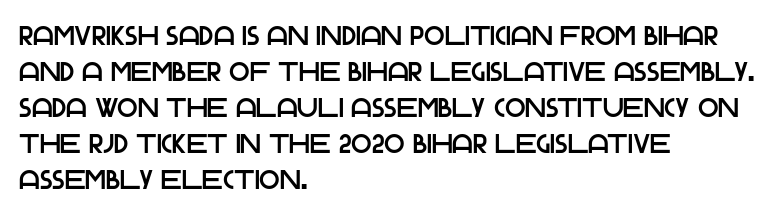
Vertically, the passage feels balanced, rows spaced as you'd expect. The face used here is rendered with its standard letterfit. The words here are not underlined. Posture: straight, roman, zero tilt.
